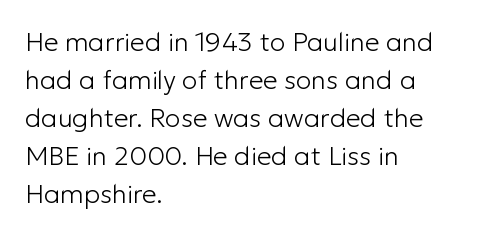
The image shows 26 px text type, upright; set left-aligned, normal line spacing (1.46x), normal letter spacing, not underlined.
